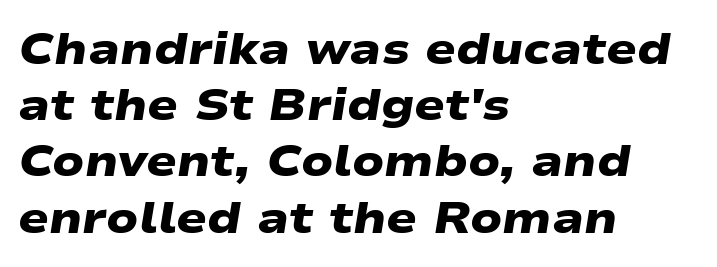
{"serif": "no", "bold": "yes", "weight": "heavy", "width": "wide", "stroke_contrast": "low", "x_height": "medium", "monospaced": "no", "underline": "no", "align": "left", "line_spacing": "normal", "line_spacing_ratio": 1.25, "letter_spacing": "normal", "letter_spacing_em": 0.0, "glyph_px": 45}
